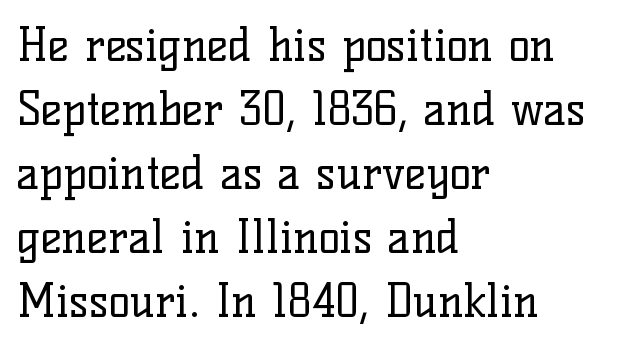
A typesetter would call this leading conventional body-copy spacing. Spacing verdict: proportional, widths tailored to each character. Unbolded letterforms with no extra heft. A roman cut, with each character standing at attention. What stands out about the letter spacing? Nothing — it is the standard amount.
